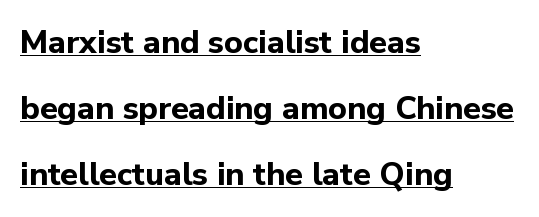
Q: Is the text bold? A: Yes.
Q: Is the text italic (slanted)? A: No, it is upright.
Q: Is the typeface a serif or a sans-serif typeface? A: Sans-serif.
Q: Is the text underlined? A: Yes.
Q: How is the paragraph aligned? A: Left-aligned.
Q: Is the spacing between letters normal or unusually wide? A: Normal.
Q: Is the spacing between lines tight, normal or loose? A: Loose.
Q: Width (condensed, normal, or wide)? A: Normal.
Q: Stroke contrast? A: Low.
Q: x-height? A: Medium.
Q: Monospaced? A: No.
